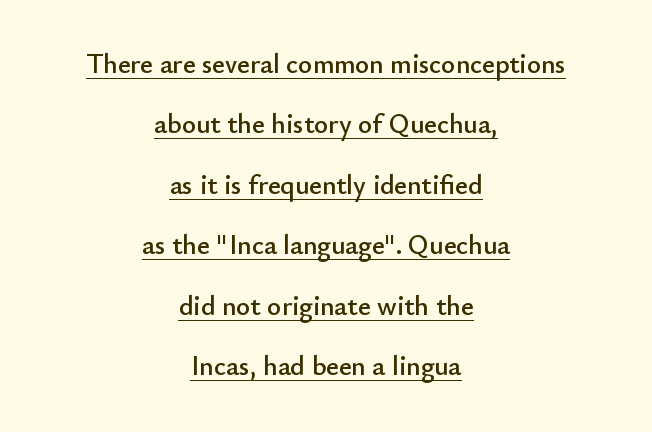
The image shows 27 px text type, upright; set centered, loose line spacing (2.24x), normal letter spacing, underlined.
